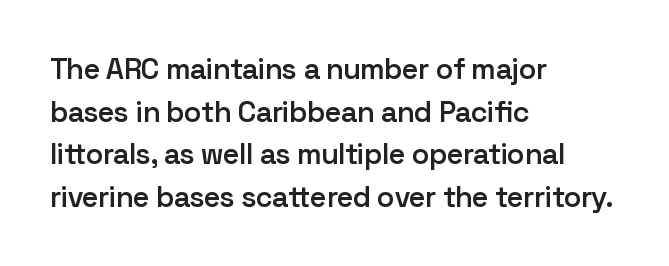
The image shows 29 px semibold sans-serif type, upright; set left-aligned, normal line spacing (1.47x), normal letter spacing, not underlined; low stroke contrast and a medium x-height.
